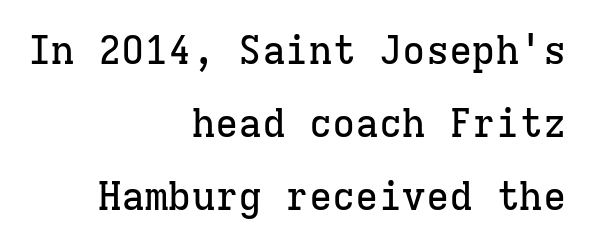
Q: Is the text italic (slanted)? A: No, it is upright.
Q: Is the typeface a serif or a sans-serif typeface? A: Serif.
Q: Is the text underlined? A: No.
Q: How is the paragraph aligned? A: Right-aligned.
Q: Is the spacing between letters normal or unusually wide? A: Normal.
Q: Width (condensed, normal, or wide)? A: Normal.
Q: Stroke contrast? A: Low.
Q: x-height? A: Medium.
Q: Monospaced? A: Yes.
